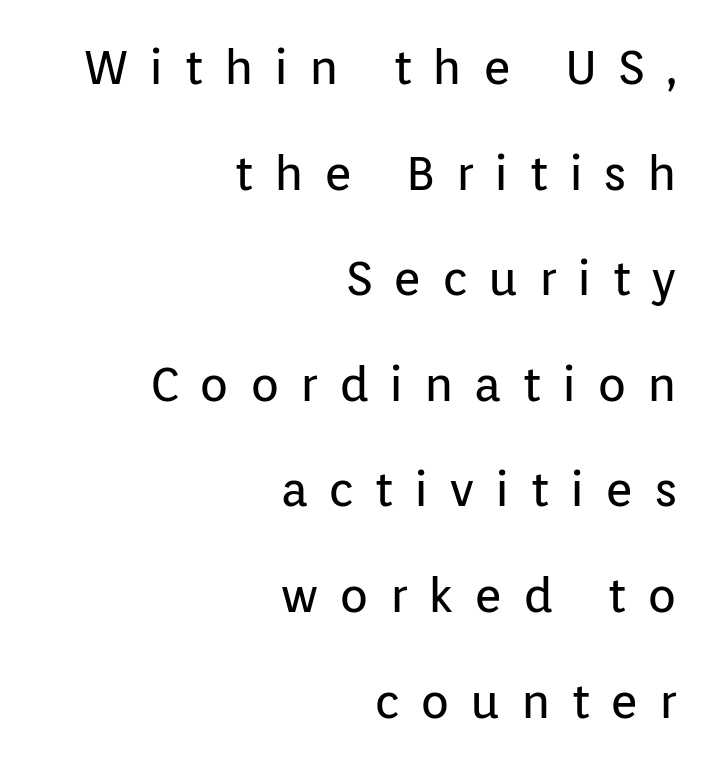
{"serif": "no", "italic": "no", "bold": "no", "weight": "regular", "width": "normal", "stroke_contrast": "low", "x_height": "medium", "monospaced": "no", "underline": "no", "align": "right", "line_spacing": "loose", "line_spacing_ratio": 2.2, "letter_spacing": "wide", "letter_spacing_em": 0.43, "glyph_px": 48}
